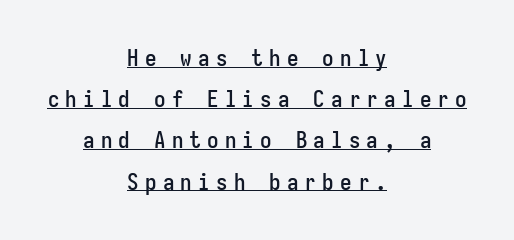
The lettering is marked with a stroke running underneath it. In terms of posture, this sample is upright. These lines stack symmetrically, like a column narrowing and widening about its center. The line texture is sparse and dotted thanks to wide tracking.
